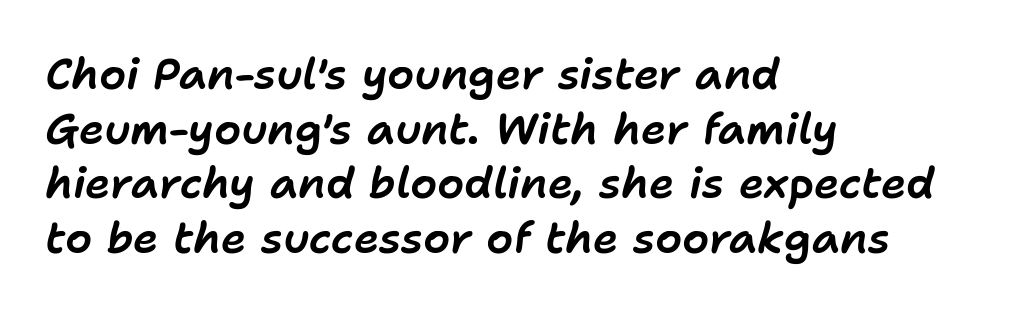
Q: Is the text italic (slanted)? A: Yes, it leans right by about 11 degrees.
Q: Is the text underlined? A: No.
Q: How is the paragraph aligned? A: Left-aligned.
Q: Is the spacing between letters normal or unusually wide? A: Normal.
Q: Is the spacing between lines tight, normal or loose? A: Normal.
Q: Width (condensed, normal, or wide)? A: Normal.
Q: Stroke contrast? A: Low.
Q: x-height? A: Medium.
Q: Monospaced? A: No.
